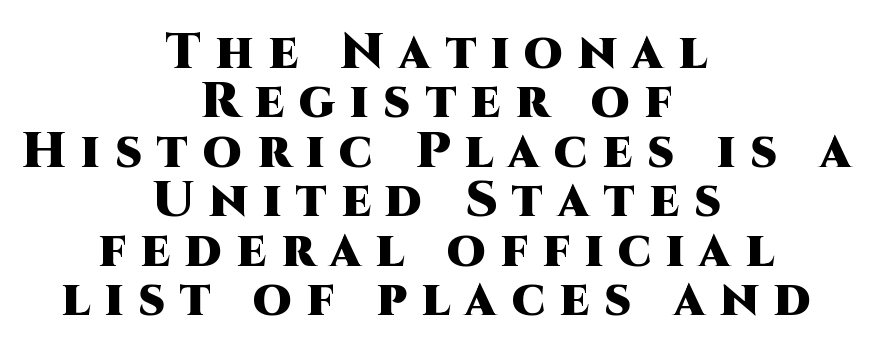
{"serif": "no", "italic": "no", "bold": "yes", "weight": "heavy", "width": "normal", "stroke_contrast": "high", "x_height": "large", "monospaced": "no", "underline": "no", "align": "center", "line_spacing": "tight", "line_spacing_ratio": 0.99, "letter_spacing": "wide", "letter_spacing_em": 0.3, "glyph_px": 50}
